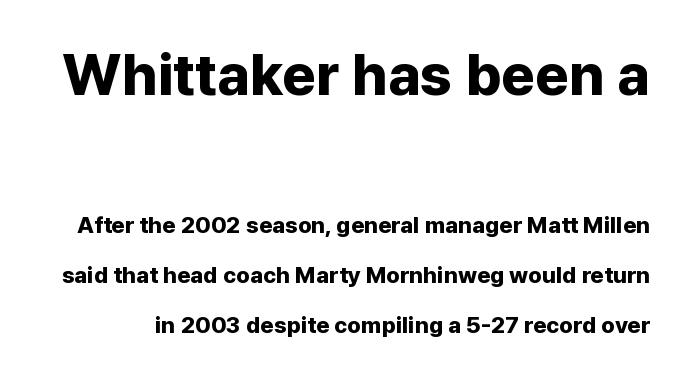
{"serif": "no", "italic": "no", "bold": "yes", "weight": "bold", "width": "normal", "stroke_contrast": "low", "x_height": "medium", "monospaced": "no", "underline": "no", "line_spacing": "loose", "line_spacing_ratio": 2.17, "letter_spacing": "normal", "letter_spacing_em": 0.0, "larger_block": "first", "size_ratio": 2.52, "glyph_px": 58}
